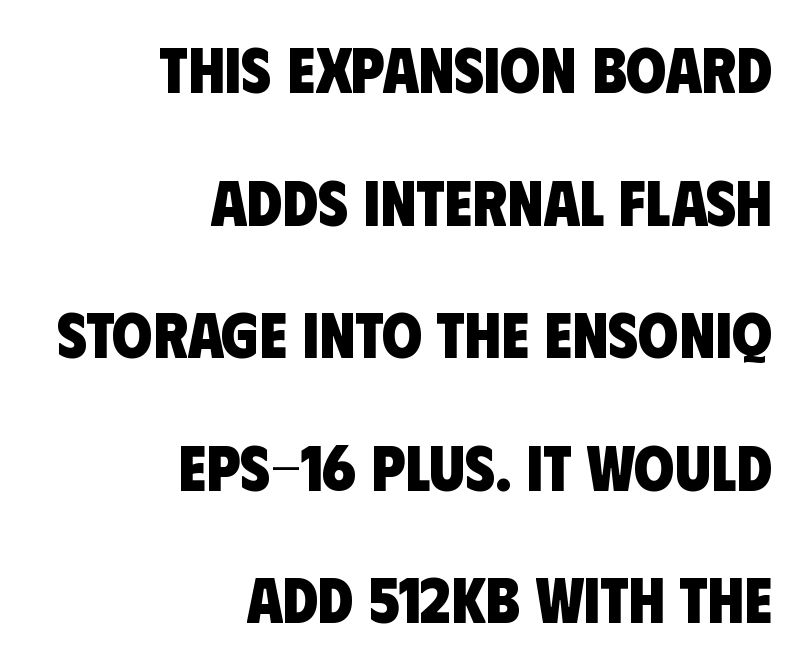
The image shows 65 px heavy, condensed sans-serif type; set right-aligned, loose line spacing (2.04x), normal letter spacing, not underlined; low stroke contrast and a large x-height.
